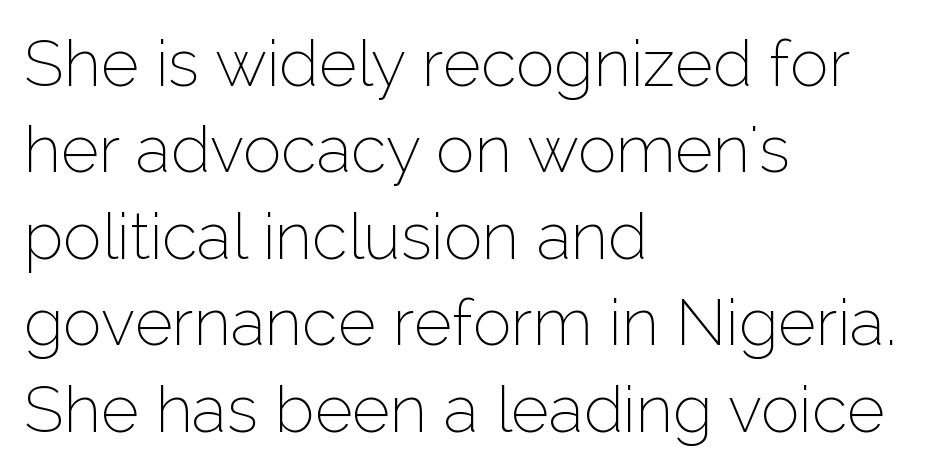
Classification — sans serif. The block of text has a typical density, with ordinary space between rows. Here the glyphs are tracked normally, forming tight word shapes. Ink coverage per letter is moderate at most. Just letters on the line, the space beneath them empty. If you drew a line through each stem, it would be perfectly vertical.
